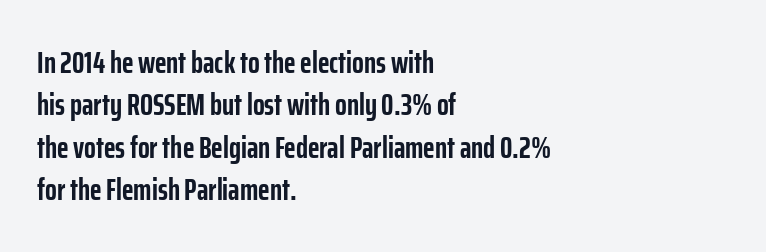
The image shows 31 px semibold, condensed sans-serif type, upright; set left-aligned, normal line spacing (1.37x), normal letter spacing, not underlined; low stroke contrast and a medium x-height.
